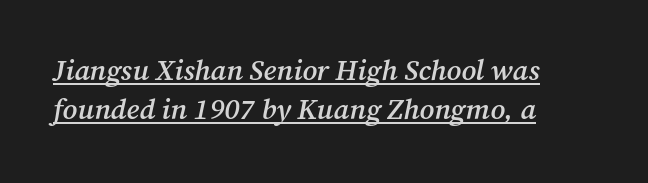
The image shows 29 px semibold serif type, italic (leaning right); set left-aligned, normal line spacing (1.36x), normal letter spacing, underlined; medium stroke contrast and a medium x-height.
